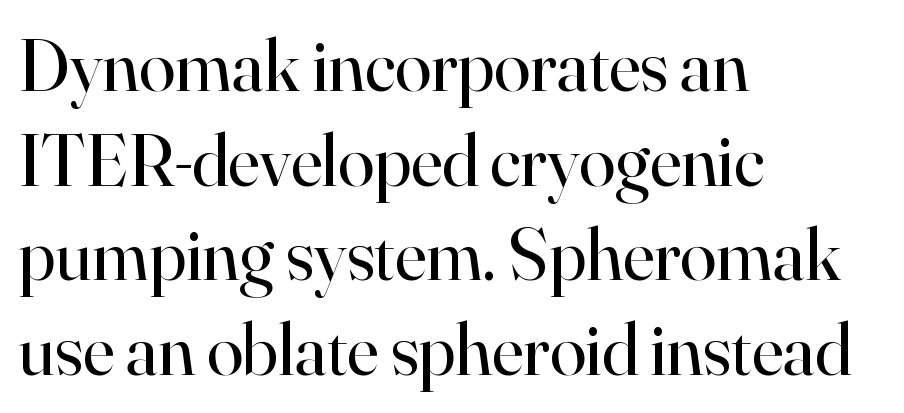
The image shows 74 px regular-weight serif type, upright; set left-aligned, normal line spacing (1.28x), normal letter spacing, not underlined; high stroke contrast and a small x-height.
